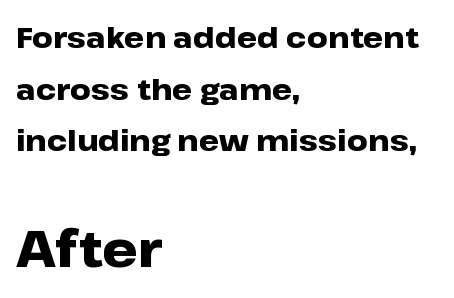
{"serif": "no", "italic": "no", "bold": "yes", "weight": "heavy", "width": "wide", "stroke_contrast": "low", "x_height": "medium", "monospaced": "no", "underline": "no", "align": "left", "line_spacing_ratio": 1.78, "letter_spacing": "normal", "letter_spacing_em": 0.0, "larger_block": "second", "size_ratio": 1.76, "glyph_px": 51}
